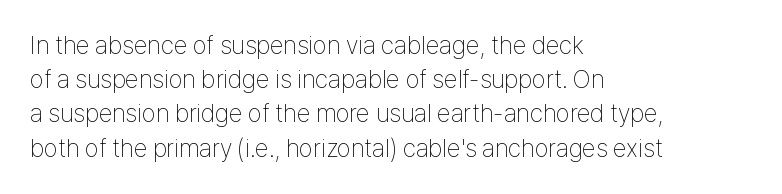
{"italic": "no", "bold": "no", "underline": "no", "align": "left", "line_spacing": "normal", "line_spacing_ratio": 1.37, "letter_spacing": "normal", "letter_spacing_em": 0.0, "glyph_px": 25}
